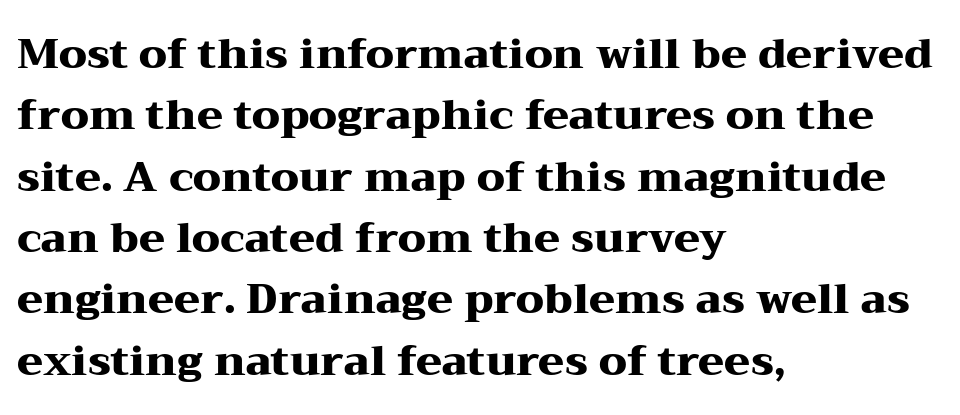
Little horizontal feet cap the strokes, marking this as serif type. Students, this is bold: see how much ink each stroke carries. These lines are rendered in a variable-pitch font. Notice how the stems are strictly vertical — no italics here. These lines keep a tight, regular rhythm from letter to letter. Which margin do the lines hug? The left one — the right edge is uneven.
